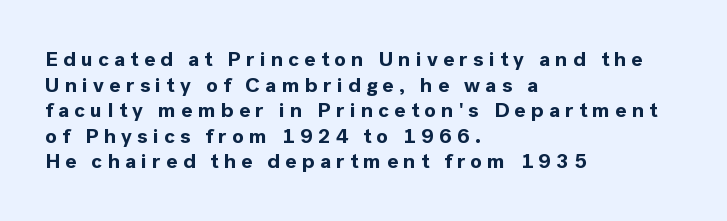
{"italic": "no", "bold": "yes", "underline": "no", "align": "left", "line_spacing_ratio": 1.22, "letter_spacing": "wide", "letter_spacing_em": 0.25, "glyph_px": 21}
